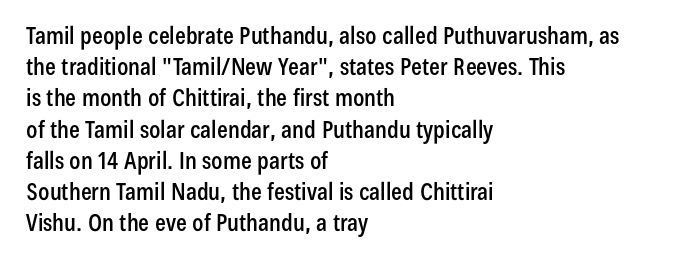
Does the copy run flush right? No — it runs flush left. The font's upright variant was chosen for this text. Descender tails drop into unmarked territory. Reading down the column, the eye jumps a familiar distance to each next line.
